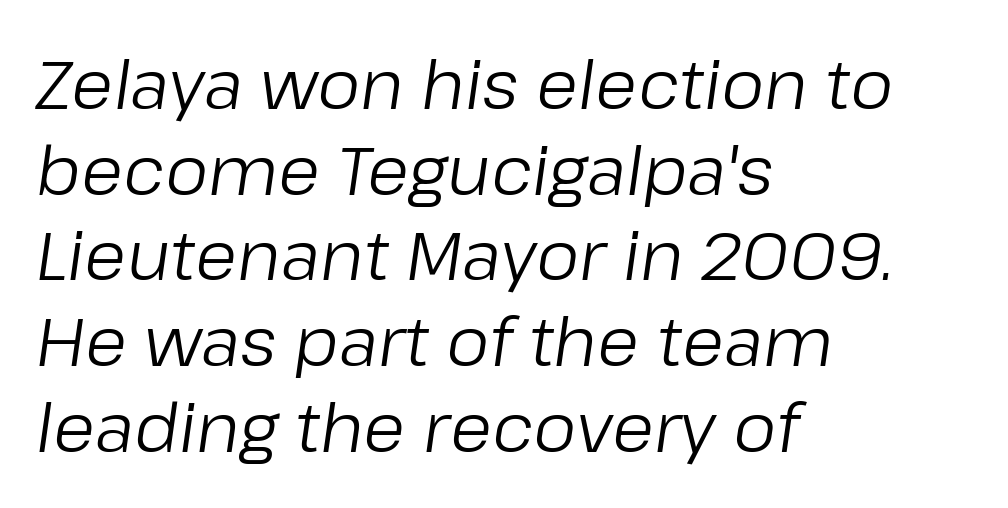
Do the characters align in a grid? No, the font is proportional. Stem width sits at or under what a default text font uses. A normal amount of white space separates one row of letters from the next. Rule under the text: the space is simply empty. Nobody touched the tracking dial on this one.
